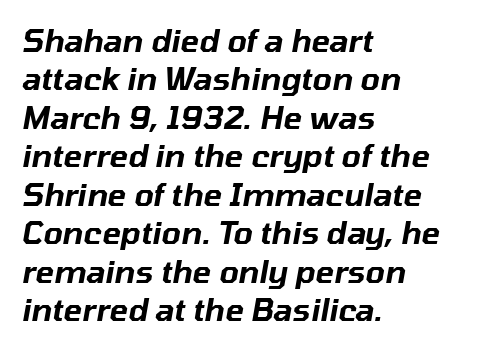
Q: Is the text italic (slanted)? A: Yes, it leans right by about 10 degrees.
Q: Is the text underlined? A: No.
Q: How is the paragraph aligned? A: Left-aligned.
Q: Is the spacing between letters normal or unusually wide? A: Normal.
Q: Width (condensed, normal, or wide)? A: Normal.
Q: Stroke contrast? A: Low.
Q: x-height? A: Medium.
Q: Monospaced? A: No.
